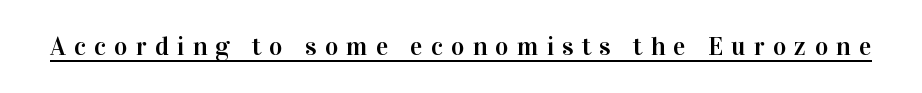
{"italic": "no", "underline": "yes", "letter_spacing": "wide", "letter_spacing_em": 0.31, "glyph_px": 26}
